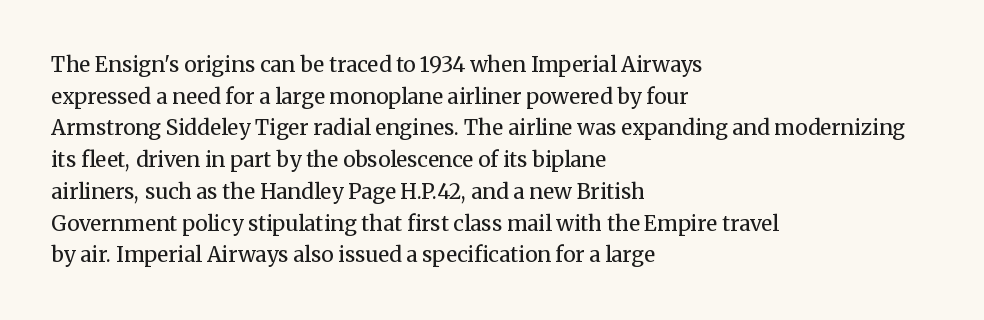
{"italic": "no", "bold": "no", "underline": "no", "align": "left", "line_spacing": "normal", "line_spacing_ratio": 1.51, "letter_spacing": "normal", "letter_spacing_em": 0.0, "glyph_px": 21}
